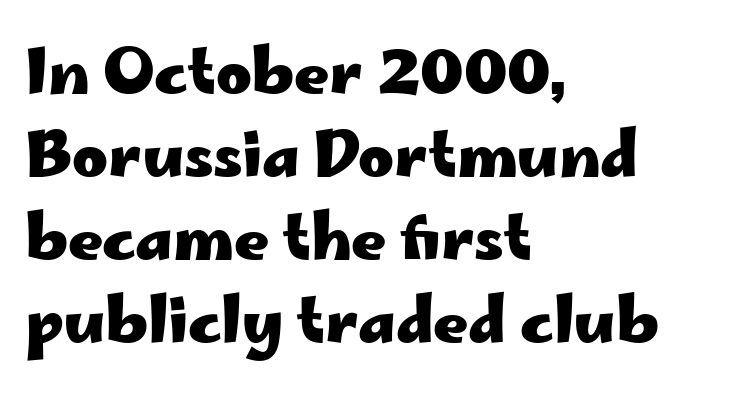
{"serif": "no", "italic": "no", "bold": "yes", "weight": "heavy", "width": "wide", "stroke_contrast": "low", "x_height": "small", "monospaced": "no", "underline": "no", "align": "left", "line_spacing": "normal", "line_spacing_ratio": 1.36, "letter_spacing": "normal", "letter_spacing_em": 0.0, "glyph_px": 61}
